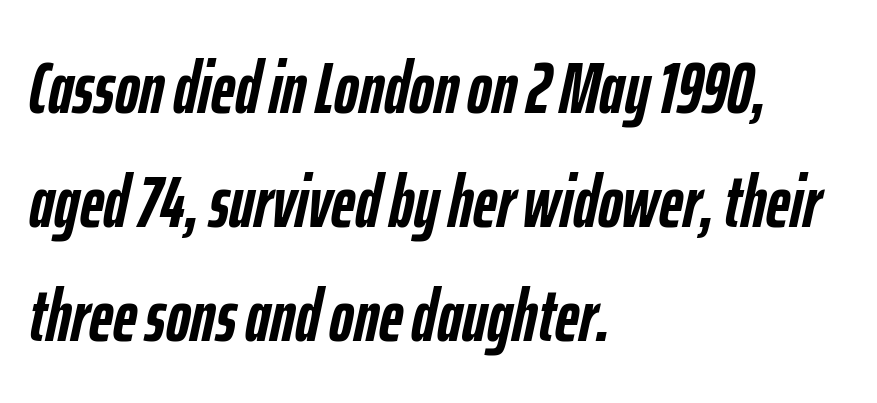
{"italic": "yes", "lean": "right", "slant_degrees": 12, "bold": "yes", "weight": "semibold", "width": "condensed", "stroke_contrast": "low", "x_height": "medium", "monospaced": "no", "underline": "no", "align": "left", "line_spacing": "normal", "line_spacing_ratio": 1.54, "letter_spacing": "normal", "letter_spacing_em": 0.0, "glyph_px": 74}
